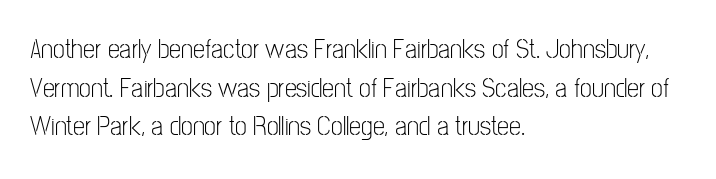
The image shows 27 px text type, upright; set left-aligned, normal line spacing (1.43x), normal letter spacing, not underlined.
